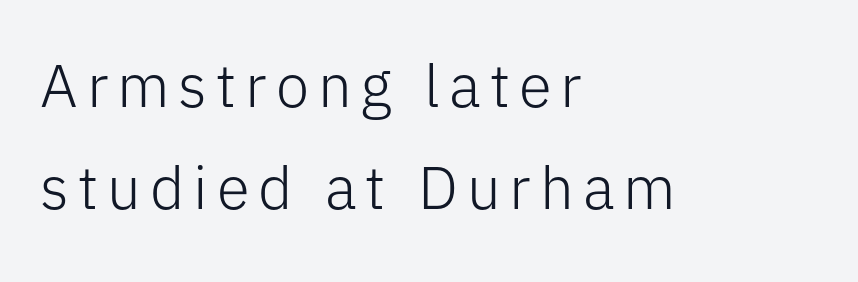
Q: Is the text bold? A: No.
Q: Is the text italic (slanted)? A: No, it is upright.
Q: Is the typeface a serif or a sans-serif typeface? A: Sans-serif.
Q: Is the text underlined? A: No.
Q: How is the paragraph aligned? A: Left-aligned.
Q: Is the spacing between lines tight, normal or loose? A: Normal.
Q: Width (condensed, normal, or wide)? A: Normal.
Q: Stroke contrast? A: Low.
Q: x-height? A: Medium.
Q: Monospaced? A: No.
